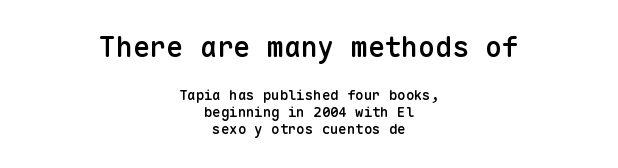
A sans-serif font was chosen for this passage. Descenders are the only things crossing below the line. In CSS terms this would be text-align: center. Typesetter's note: demi weight, one step under bold.
